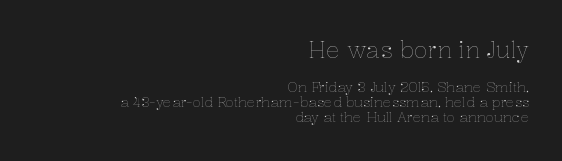
{"italic": "no", "bold": "no", "underline": "no", "align": "right", "line_spacing": "tight", "line_spacing_ratio": 1.1, "letter_spacing": "normal", "letter_spacing_em": 0.0, "larger_block": "first", "size_ratio": 1.64, "glyph_px": 23}
